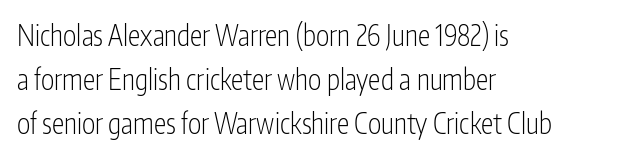
The image shows 28 px light, condensed sans-serif type, upright; set left-aligned, normal line spacing (1.57x), normal letter spacing, not underlined; low stroke contrast and a medium x-height.
